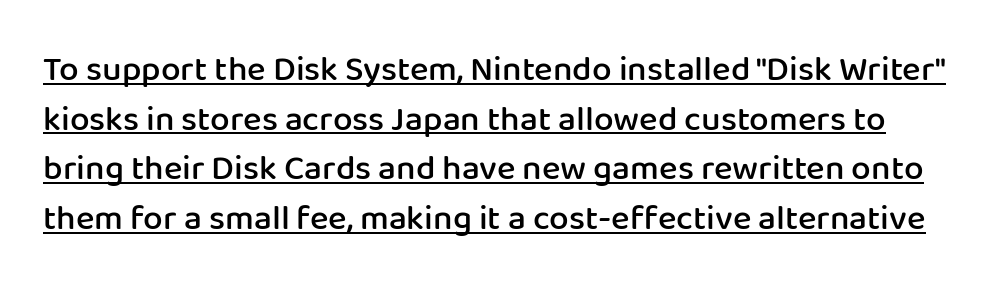
Q: Is the text bold? A: Semi-bold.
Q: Is the text italic (slanted)? A: No, it is upright.
Q: Is the typeface a serif or a sans-serif typeface? A: Sans-serif.
Q: Is the text underlined? A: Yes.
Q: Is the spacing between letters normal or unusually wide? A: Normal.
Q: Is the spacing between lines tight, normal or loose? A: Normal.
Q: Width (condensed, normal, or wide)? A: Normal.
Q: Stroke contrast? A: Low.
Q: x-height? A: Medium.
Q: Monospaced? A: No.
